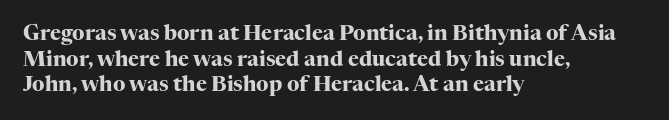
Is there any slant? The stems are plumb. The zone under the glyphs is completely vacant. Caption: bold face, heavy strokes. Each word holds together tightly as a unit, with standard inter-letter gaps. Does the copy run flush right? No — it runs flush left.
